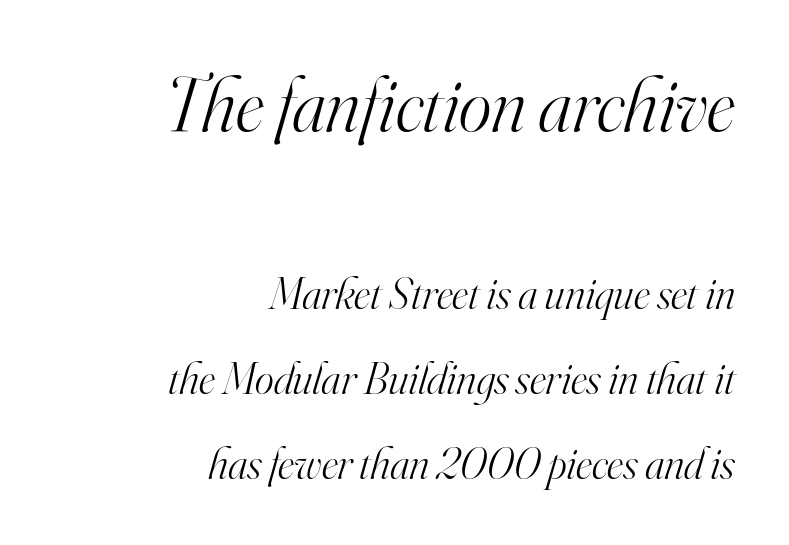
{"serif": "yes", "italic": "yes", "lean": "right", "slant_degrees": 16, "bold": "no", "weight": "light", "width": "normal", "stroke_contrast": "high", "x_height": "small", "monospaced": "no", "underline": "no", "align": "right", "line_spacing_ratio": 1.89, "letter_spacing": "normal", "letter_spacing_em": 0.0, "larger_block": "first", "size_ratio": 1.73, "glyph_px": 78}
